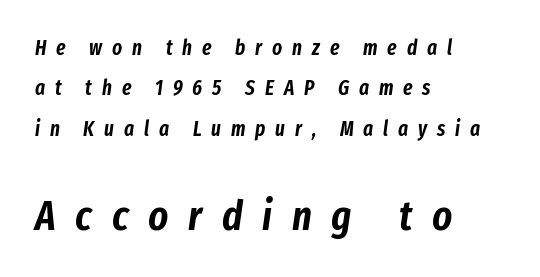
{"italic": "yes", "lean": "right", "slant_degrees": 8, "width": "condensed", "stroke_contrast": "low", "x_height": "medium", "monospaced": "no", "underline": "no", "align": "left", "line_spacing": "loose", "line_spacing_ratio": 1.92, "letter_spacing": "wide", "letter_spacing_em": 0.47, "larger_block": "second", "size_ratio": 2.0, "glyph_px": 42}
